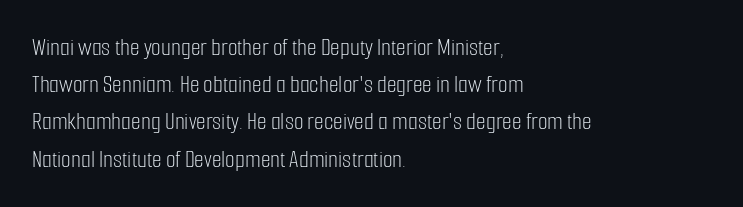
Q: Is the text bold? A: No.
Q: Is the text italic (slanted)? A: No, it is upright.
Q: Is the text underlined? A: No.
Q: How is the paragraph aligned? A: Left-aligned.
Q: Is the spacing between letters normal or unusually wide? A: Normal.
Q: Is the spacing between lines tight, normal or loose? A: Normal.
